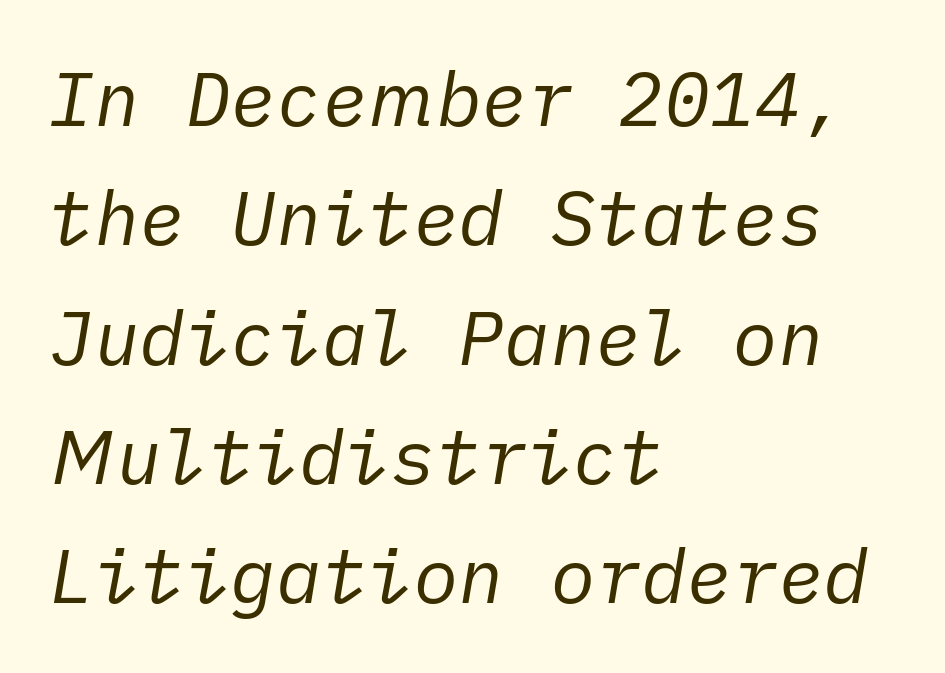
{"italic": "yes", "lean": "right", "slant_degrees": 10, "bold": "no", "weight": "regular", "width": "normal", "stroke_contrast": "low", "x_height": "medium", "underline": "no", "align": "left", "line_spacing": "normal", "line_spacing_ratio": 1.57, "letter_spacing": "normal", "letter_spacing_em": 0.0, "glyph_px": 76}
